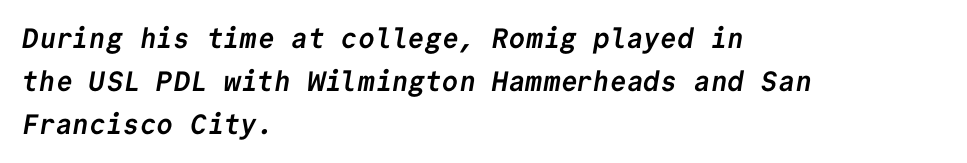
{"serif": "no", "bold": "yes", "weight": "semibold", "width": "normal", "stroke_contrast": "low", "x_height": "medium", "monospaced": "yes", "underline": "no", "align": "left", "line_spacing": "normal", "line_spacing_ratio": 1.54, "letter_spacing": "normal", "letter_spacing_em": 0.0, "glyph_px": 28}
